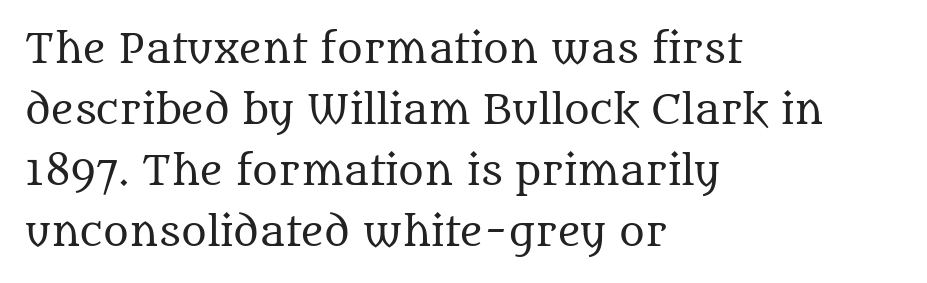
The image shows 39 px regular-weight serif type, upright; set left-aligned, normal line spacing (1.56x), normal letter spacing, not underlined; medium stroke contrast and a large x-height.
